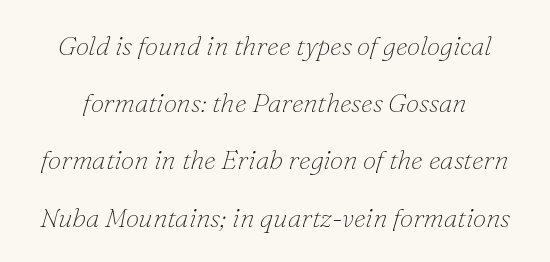
How are the letters spaced? Ordinarily, with no added tracking. Whoever set this chose breathing room over compactness in the vertical rhythm. The space directly below the letters is spotless. No chunkiness to these letters — they're not bold. The text carries the slant typical of an italic or oblique font.
